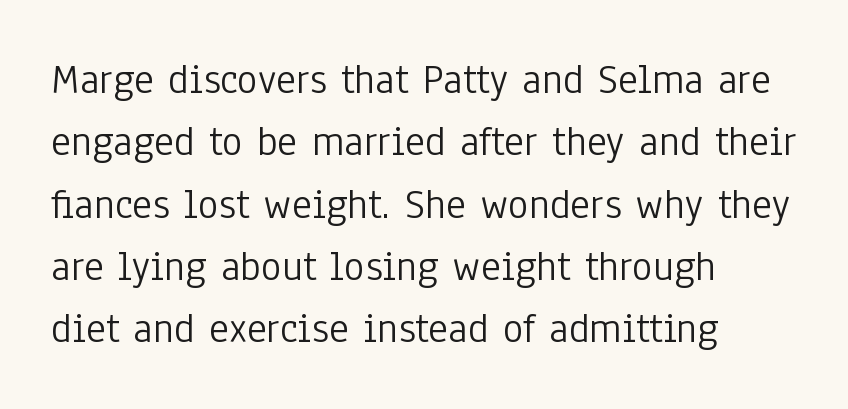
{"serif": "no", "italic": "no", "bold": "no", "weight": "light", "width": "condensed", "stroke_contrast": "low", "x_height": "medium", "monospaced": "no", "underline": "no", "align": "left", "line_spacing": "normal", "line_spacing_ratio": 1.45, "letter_spacing": "normal", "letter_spacing_em": 0.0, "glyph_px": 43}
